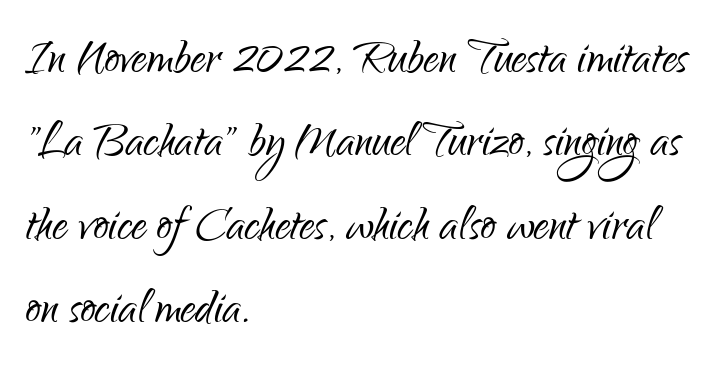
{"serif": "no", "bold": "no", "weight": "light", "width": "condensed", "stroke_contrast": "low", "x_height": "small", "monospaced": "no", "underline": "no", "align": "left", "line_spacing": "normal", "line_spacing_ratio": 1.39, "letter_spacing": "normal", "letter_spacing_em": 0.0, "glyph_px": 60}
